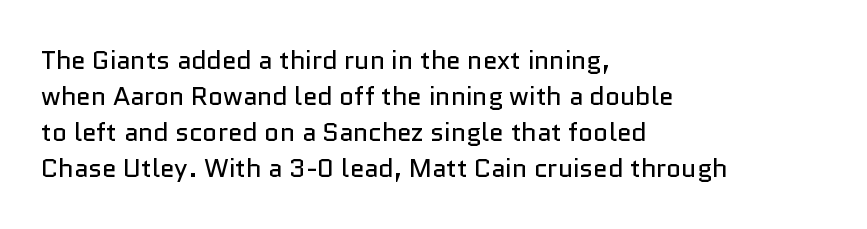
Teacher's note: observe the even left margin — that is flush-left alignment. Students, note that the glyphs here touch the page at normal intervals. Do the letters lean? They stand straight. Descenders hang freely into open space. Stem width sits at or under what a default text font uses.
